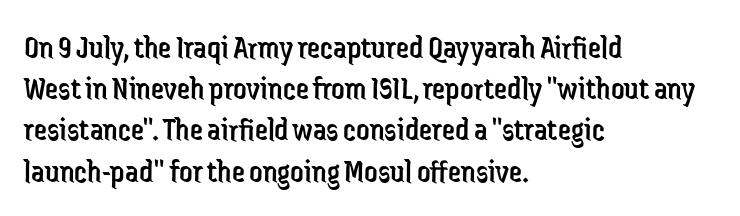
{"serif": "no", "italic": "no", "bold": "no", "weight": "regular", "width": "condensed", "stroke_contrast": "low", "x_height": "medium", "monospaced": "no", "underline": "no", "align": "left", "line_spacing": "normal", "line_spacing_ratio": 1.25, "letter_spacing": "normal", "letter_spacing_em": 0.0, "glyph_px": 33}
